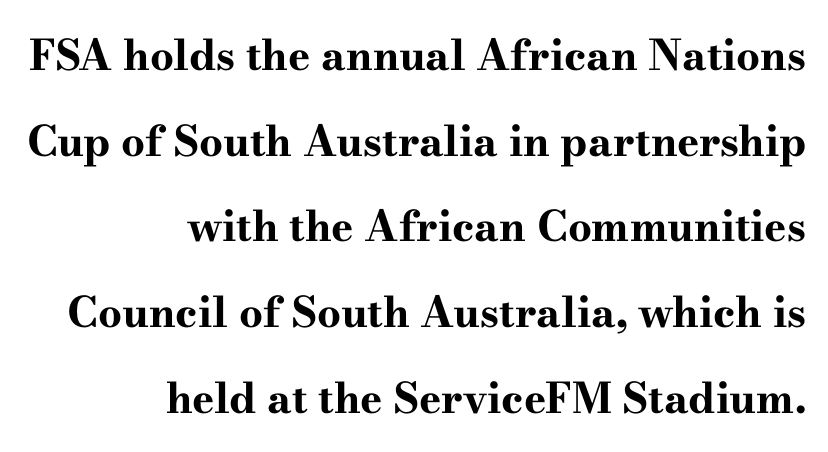
Each line ends at the same right margin while the left side varies. Does the leading feel generous? Absolutely, it's lavish. The specimen omits any rule beneath the text block's lines. You could not count columns in this text — the font is proportionally spaced. Regarding serifs, this sample has them. Summary of weight: heavy, a full bold.
